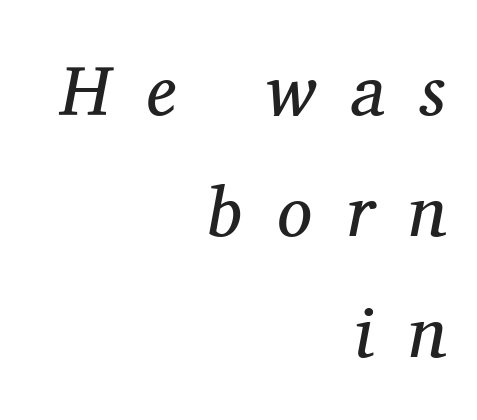
Does the copy run flush right? Yes — the right margin is perfectly even. Character widths vary here, with narrow letters taking less room than wide ones. The face used here is seriffed, in the tradition of book romans. The face looks like a standard text weight, possibly lighter. Would a proofreader flag this as italicized? Yes.
